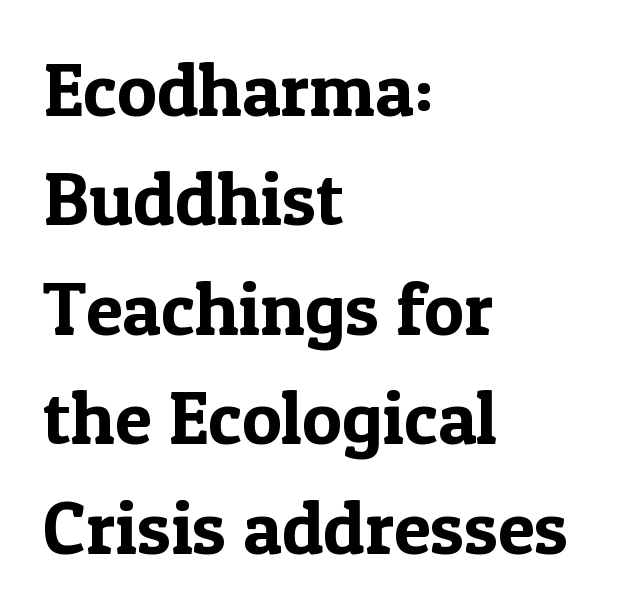
The image shows 75 px serif type, upright; set left-aligned, normal line spacing (1.46x), normal letter spacing, not underlined; a medium x-height.
